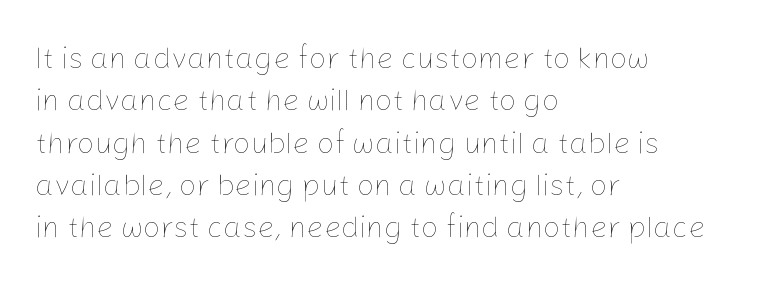
The image shows 30 px thin type, upright; set left-aligned, normal line spacing (1.41x), normal letter spacing, not underlined; low stroke contrast and a medium x-height.
